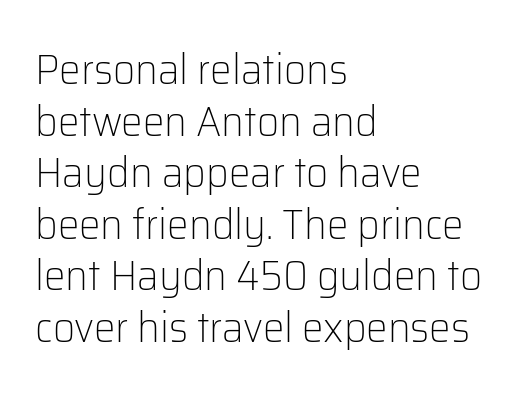
Note the varied advance widths — an 'i' is clearly narrower than an 'm'. The characters display no serif detailing; their extremities are plain. The paragraph shown leans on its left margin. Quick note: underline off. The font sits on the lighter half of the weight spectrum, regular included. This rendering leaves character spacing at its baseline value.
